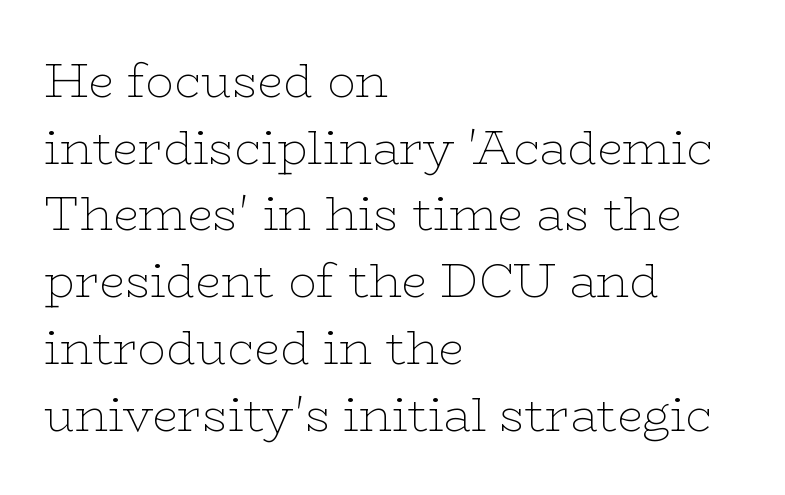
Q: Is the text bold? A: No.
Q: Is the text italic (slanted)? A: No, it is upright.
Q: Is the typeface a serif or a sans-serif typeface? A: Serif.
Q: Is the text underlined? A: No.
Q: How is the paragraph aligned? A: Left-aligned.
Q: Is the spacing between letters normal or unusually wide? A: Normal.
Q: Is the spacing between lines tight, normal or loose? A: Normal.
Q: Width (condensed, normal, or wide)? A: Wide.
Q: Stroke contrast? A: Low.
Q: x-height? A: Medium.
Q: Monospaced? A: No.
